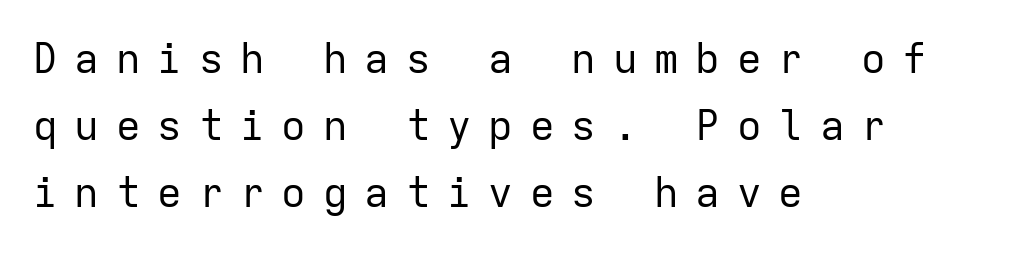
Words appear elongated and porous because spacing is wide. Does the leading feel generous? No, just average. Lines of text with bare space underneath. All the whitespace from short lines collects on the right. The typography opts for an upright posture over an oblique one. The passage shown is typeset with a sans-serif family.
